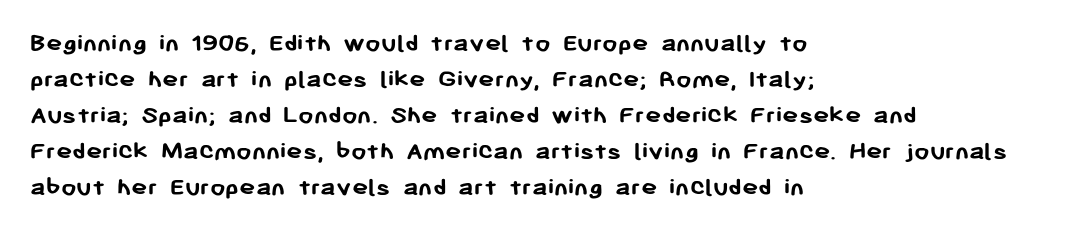
Is there much room between lines? A standard amount, neither cramped nor airy. This rendering features lettering with no underline. The typography opts for an upright posture over an oblique one. Standard letterfit; no display-style spreading of the glyphs. Line starts are locked; line ends wander. Heavy-handed strokes throughout: this text is bold.
